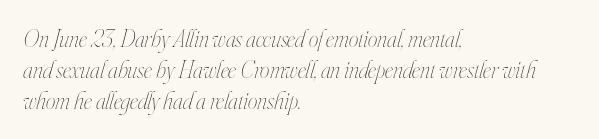
Q: Is the text bold? A: No.
Q: Is the text italic (slanted)? A: Yes, it leans right by about 16 degrees.
Q: Is the text underlined? A: No.
Q: How is the paragraph aligned? A: Left-aligned.
Q: Is the spacing between letters normal or unusually wide? A: Normal.
Q: Is the spacing between lines tight, normal or loose? A: Normal.
